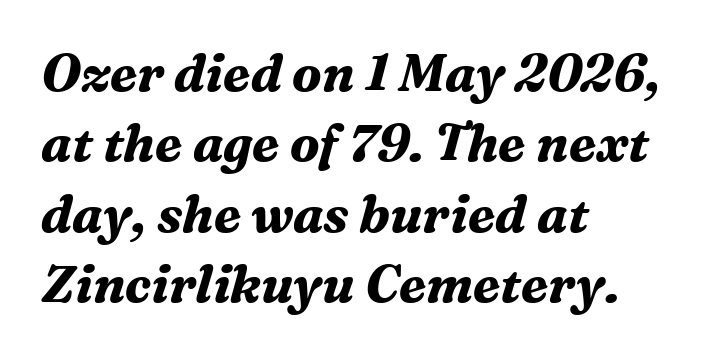
The image shows 51 px bold serif type, italic (leaning right); set left-aligned, normal line spacing (1.38x), normal letter spacing, not underlined; medium stroke contrast and a medium x-height.
